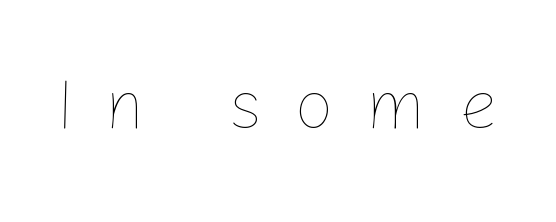
The image shows 70 px thin type, upright; set unusually wide letter spacing (+0.46 em), not underlined; low stroke contrast and a medium x-height.
